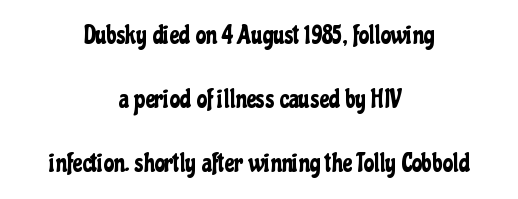
Q: Is the text italic (slanted)? A: No, it is upright.
Q: Is the text underlined? A: No.
Q: How is the paragraph aligned? A: Centered.
Q: Is the spacing between letters normal or unusually wide? A: Normal.
Q: Is the spacing between lines tight, normal or loose? A: Loose.
